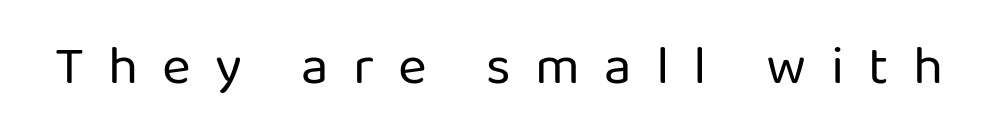
What stands out about the letter spacing? Its width — letters are far apart. Caption: face not bold, strokes unweighted. Do the letters lean? They stand straight. Type style note: lacks serifs. Spacing verdict: proportional, widths tailored to each character.
